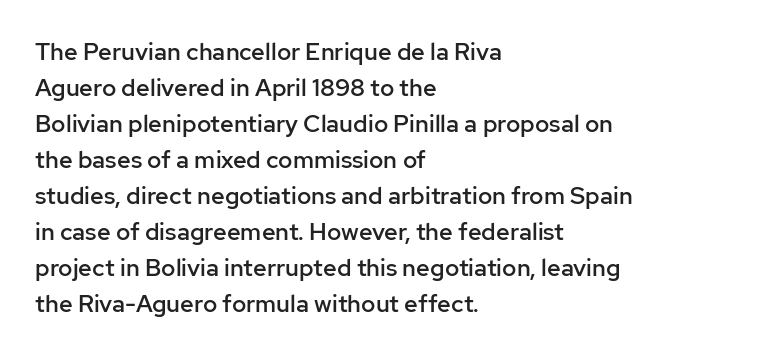
{"italic": "no", "bold": "semi", "underline": "no", "align": "left", "line_spacing": "normal", "line_spacing_ratio": 1.5, "letter_spacing": "normal", "letter_spacing_em": 0.0, "glyph_px": 24}
